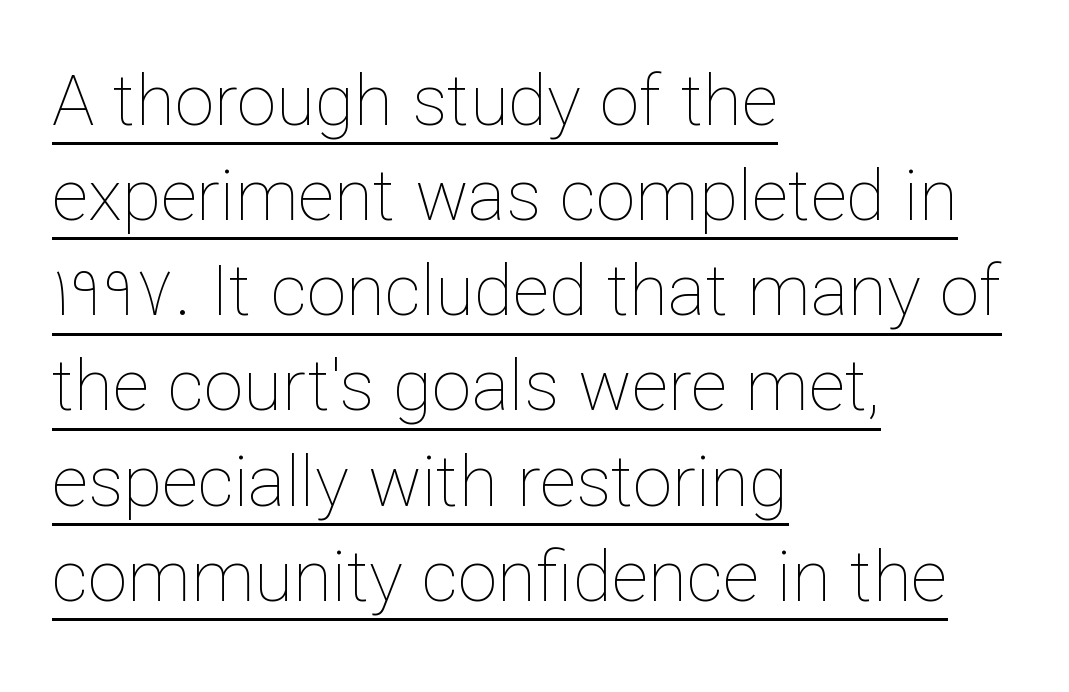
{"italic": "no", "bold": "no", "weight": "thin", "width": "normal", "stroke_contrast": "low", "x_height": "medium", "monospaced": "no", "underline": "yes", "align": "left", "line_spacing": "normal", "line_spacing_ratio": 1.34, "letter_spacing": "normal", "letter_spacing_em": 0.0, "glyph_px": 71}
